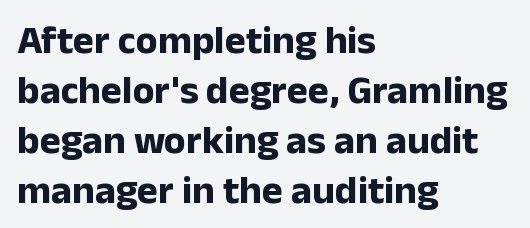
{"serif": "no", "italic": "no", "bold": "yes", "weight": "bold", "width": "normal", "stroke_contrast": "low", "x_height": "medium", "monospaced": "no", "underline": "no", "align": "left", "line_spacing": "normal", "line_spacing_ratio": 1.25, "letter_spacing": "normal", "letter_spacing_em": 0.0, "glyph_px": 40}
